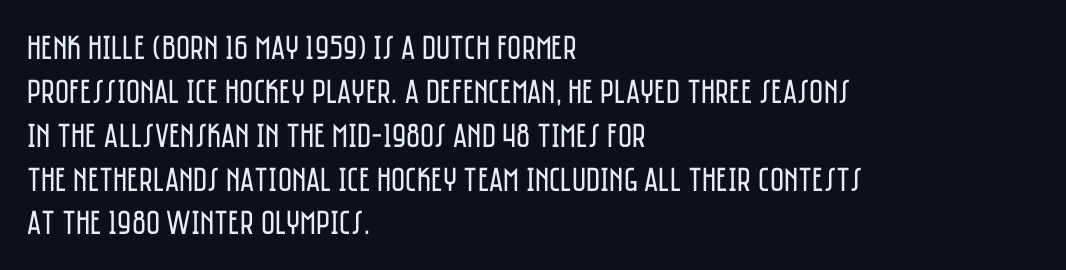
Q: Is the text bold? A: No.
Q: Is the text italic (slanted)? A: No, it is upright.
Q: Is the typeface a serif or a sans-serif typeface? A: Sans-serif.
Q: Is the text underlined? A: No.
Q: How is the paragraph aligned? A: Left-aligned.
Q: Is the spacing between letters normal or unusually wide? A: Normal.
Q: Is the spacing between lines tight, normal or loose? A: Normal.
Q: Width (condensed, normal, or wide)? A: Condensed.
Q: Stroke contrast? A: Low.
Q: x-height? A: Large.
Q: Monospaced? A: No.
